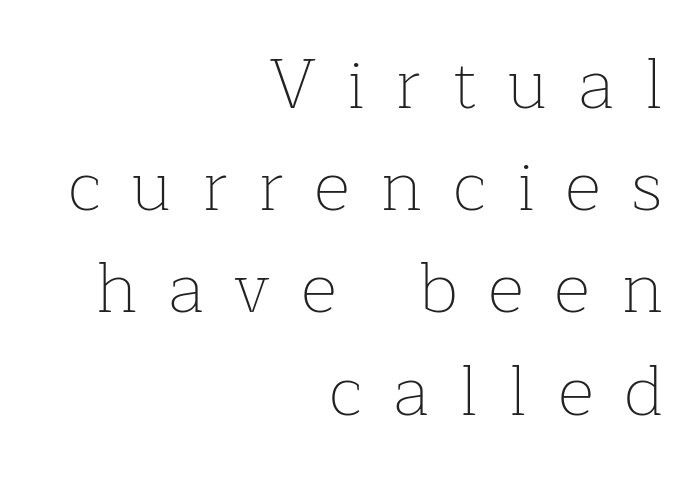
Q: Is the text bold? A: No.
Q: Is the text italic (slanted)? A: No, it is upright.
Q: Is the typeface a serif or a sans-serif typeface? A: Serif.
Q: Is the text underlined? A: No.
Q: How is the paragraph aligned? A: Right-aligned.
Q: Is the spacing between letters normal or unusually wide? A: Unusually wide.
Q: Is the spacing between lines tight, normal or loose? A: Normal.
Q: Width (condensed, normal, or wide)? A: Normal.
Q: Stroke contrast? A: Low.
Q: x-height? A: Medium.
Q: Monospaced? A: No.
